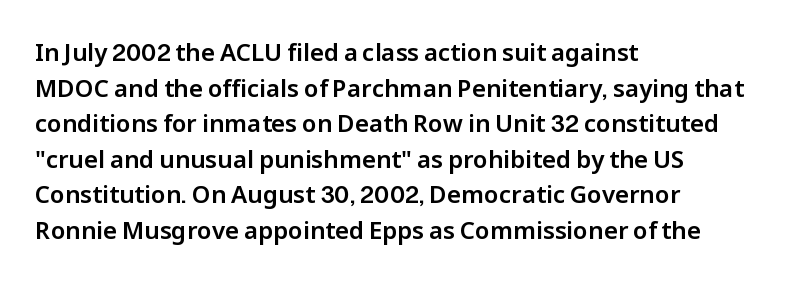
Q: Is the text italic (slanted)? A: No, it is upright.
Q: Is the text underlined? A: No.
Q: How is the paragraph aligned? A: Left-aligned.
Q: Is the spacing between letters normal or unusually wide? A: Normal.
Q: Is the spacing between lines tight, normal or loose? A: Normal.
